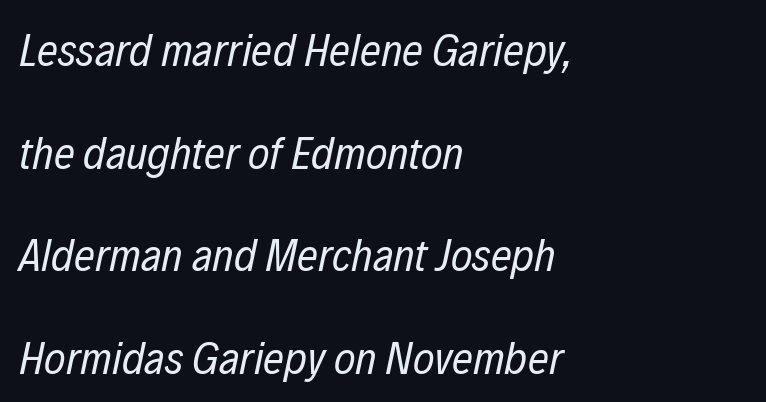
No extra ink here — the face is not bold. The type is set solid horizontally, with unmodified tracking. Rule under the text: the space is simply empty. The axis of the letterforms is tilted away from vertical. Note the varied advance widths — an 'i' is clearly narrower than an 'm'.
